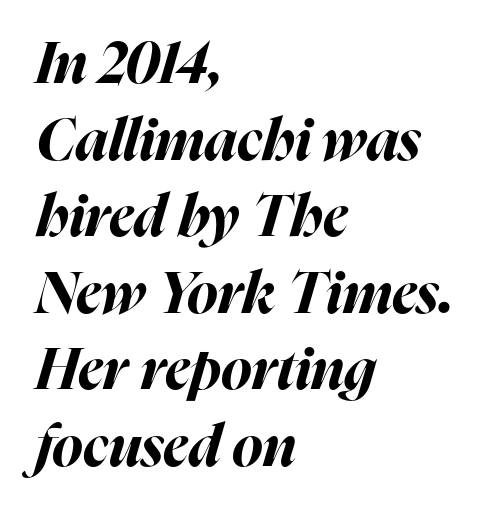
The image shows 58 px bold type, italic (leaning right); set left-aligned, normal line spacing (1.32x), normal letter spacing, not underlined; high stroke contrast and a medium x-height.
